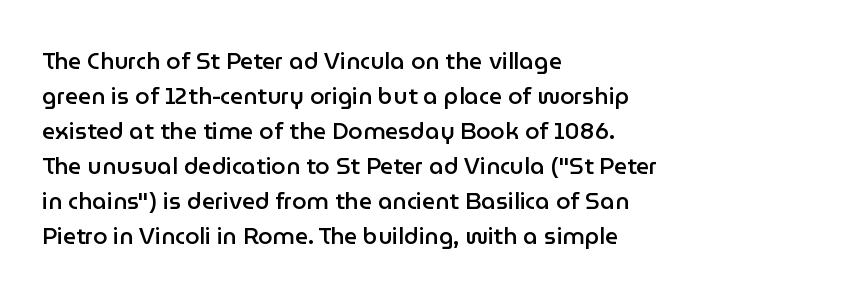
Q: Is the text bold? A: Semi-bold.
Q: Is the text italic (slanted)? A: No, it is upright.
Q: Is the text underlined? A: No.
Q: How is the paragraph aligned? A: Left-aligned.
Q: Is the spacing between letters normal or unusually wide? A: Normal.
Q: Is the spacing between lines tight, normal or loose? A: Normal.
